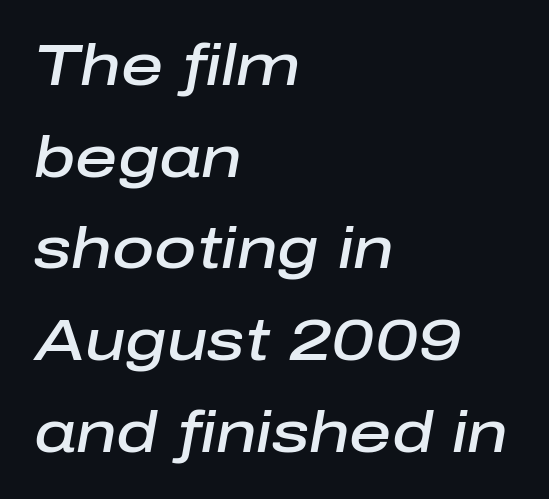
Each line starts at the same left margin while the right side varies. The zone under the glyphs is completely vacant. Is this a fixed-width face? No — the glyphs have proportional, varying widths. Compared with an ordinary text face, these strokes are moderately heavier — a semibold. Slanted lettering throughout.
